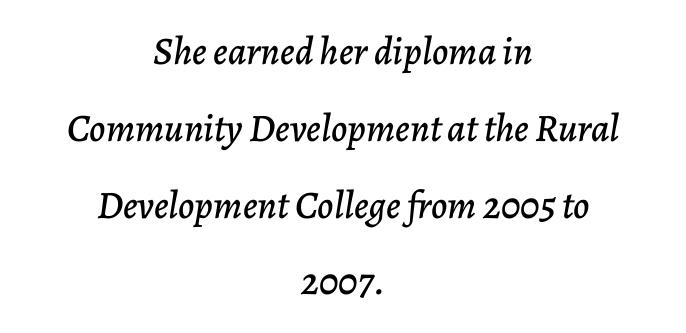
Q: Is the text italic (slanted)? A: Yes, it leans right by about 7 degrees.
Q: Is the text underlined? A: No.
Q: How is the paragraph aligned? A: Centered.
Q: Is the spacing between letters normal or unusually wide? A: Normal.
Q: Is the spacing between lines tight, normal or loose? A: Loose.
Q: Width (condensed, normal, or wide)? A: Normal.
Q: Stroke contrast? A: Low.
Q: x-height? A: Medium.
Q: Monospaced? A: No.
